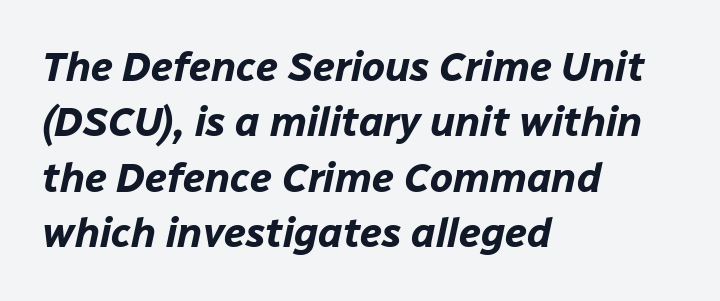
Q: Is the text bold? A: Yes.
Q: Is the text italic (slanted)? A: Yes, it leans right by about 12 degrees.
Q: Is the text underlined? A: No.
Q: How is the paragraph aligned? A: Left-aligned.
Q: Is the spacing between letters normal or unusually wide? A: Normal.
Q: Is the spacing between lines tight, normal or loose? A: Normal.
Q: Width (condensed, normal, or wide)? A: Normal.
Q: Stroke contrast? A: Low.
Q: x-height? A: Medium.
Q: Monospaced? A: No.
